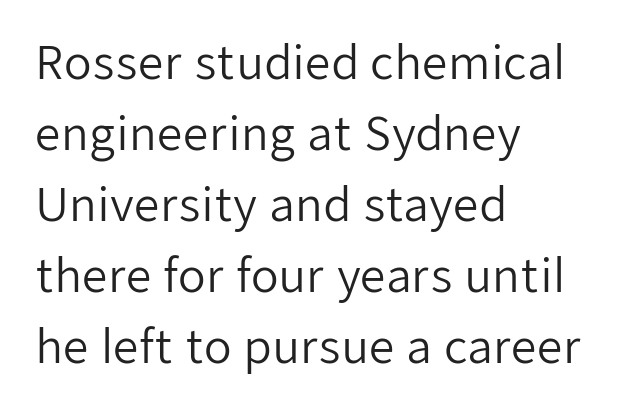
Q: Is the text bold? A: No.
Q: Is the text italic (slanted)? A: No, it is upright.
Q: Is the typeface a serif or a sans-serif typeface? A: Sans-serif.
Q: Is the text underlined? A: No.
Q: How is the paragraph aligned? A: Left-aligned.
Q: Is the spacing between letters normal or unusually wide? A: Normal.
Q: Is the spacing between lines tight, normal or loose? A: Normal.
Q: Width (condensed, normal, or wide)? A: Normal.
Q: Stroke contrast? A: Low.
Q: x-height? A: Medium.
Q: Monospaced? A: No.
